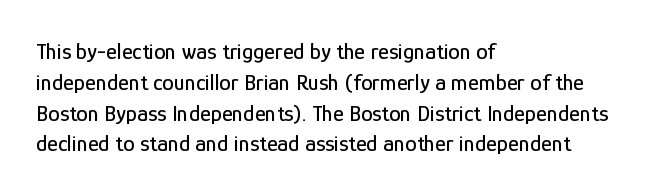
The glyphs are unaccompanied by any horizontal stroke below them. Quick note: not italic, upright. Each word holds together tightly as a unit, with standard inter-letter gaps. The paragraph shown leans on its left margin. Does the leading feel generous? No, just average.
